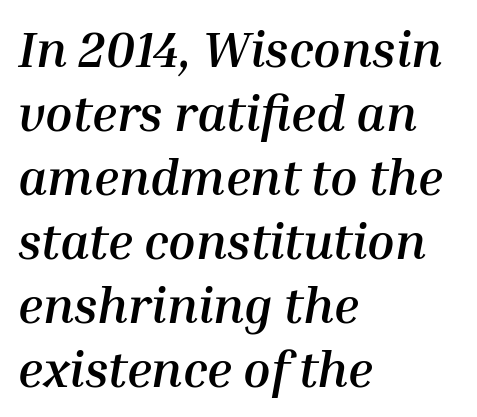
The image shows 50 px semibold type, italic (leaning right); set left-aligned, normal line spacing (1.28x), normal letter spacing, not underlined; medium stroke contrast and a medium x-height.
